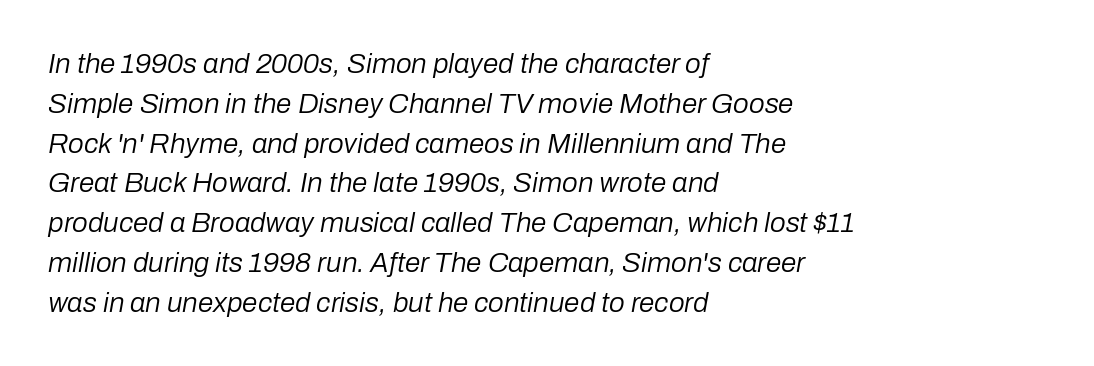
Unbolded letterforms with no extra heft. A clean baseline with only descenders dipping below it. Leading: standard. Typeset ragged right — the left edge is the straight one. Compared with ordinary roman type, these characters are visibly tilted. A typesetter would call this proportional, since set widths differ per character.
